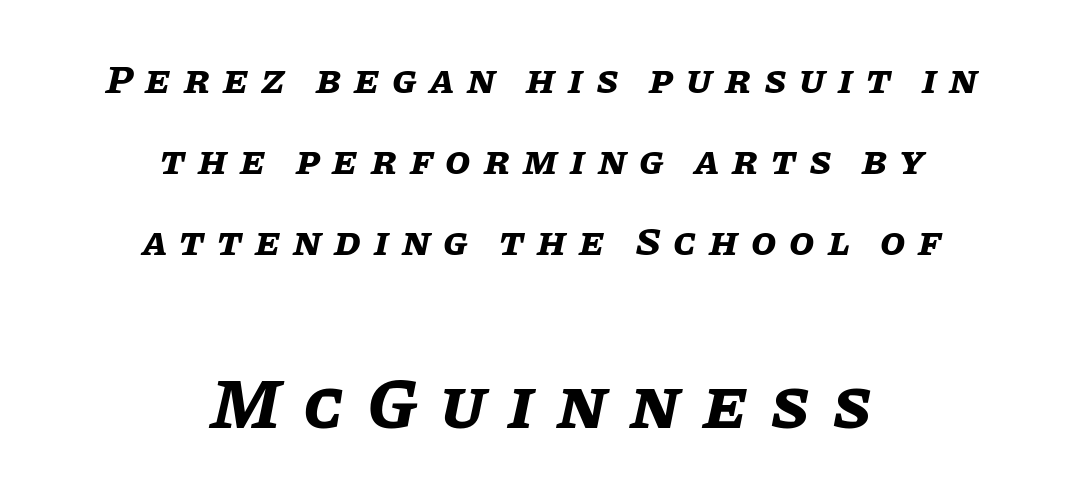
The image shows 72 px bold type, italic (leaning right); set centered, loose line spacing (1.98x), unusually wide letter spacing (+0.31 em), not underlined; the second (bottom) block is 1.76x larger; low stroke contrast and a large x-height.
